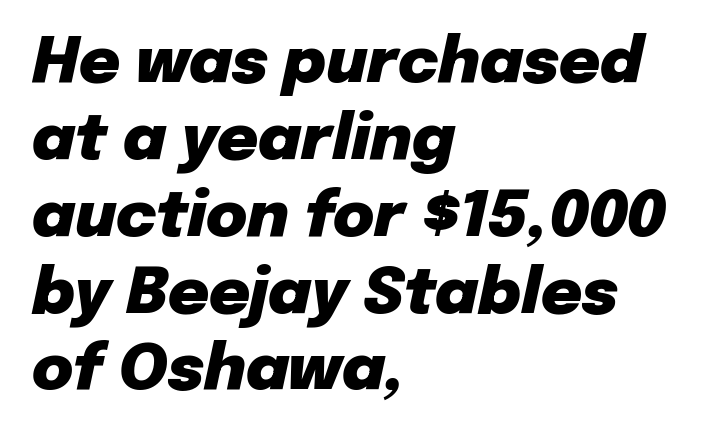
{"italic": "yes", "lean": "right", "slant_degrees": 12, "bold": "yes", "weight": "heavy", "width": "normal", "stroke_contrast": "low", "x_height": "medium", "monospaced": "no", "underline": "no", "align": "left", "line_spacing_ratio": 1.22, "letter_spacing": "normal", "letter_spacing_em": 0.0, "glyph_px": 63}
